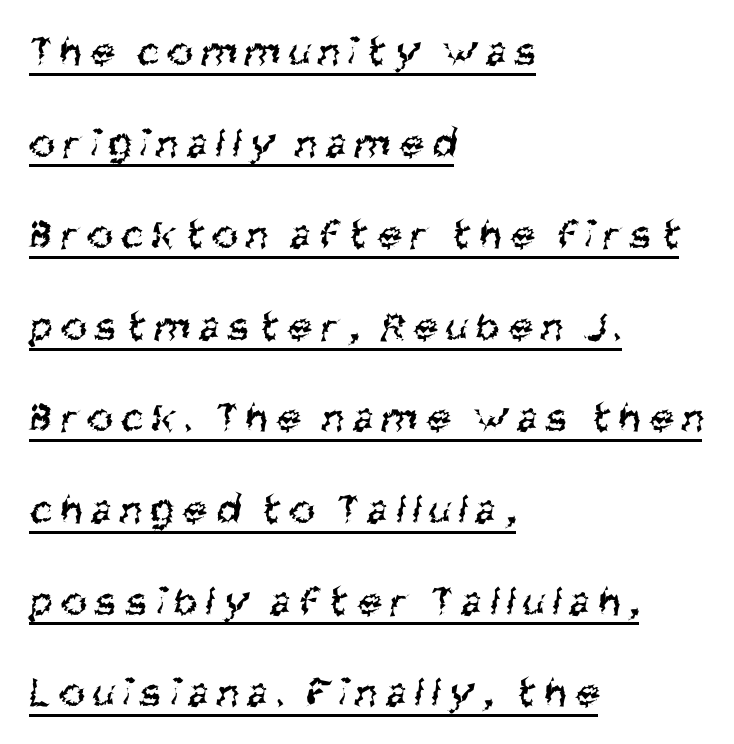
{"serif": "no", "bold": "no", "weight": "regular", "width": "condensed", "stroke_contrast": "medium", "x_height": "large", "monospaced": "no", "underline": "yes", "align": "left", "line_spacing": "loose", "line_spacing_ratio": 2.13, "letter_spacing": "wide", "letter_spacing_em": 0.22, "glyph_px": 43}
